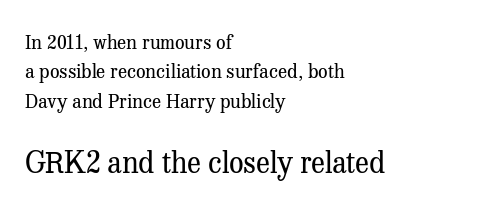
Q: Is the text bold? A: No.
Q: Is the text italic (slanted)? A: No, it is upright.
Q: Is the typeface a serif or a sans-serif typeface? A: Serif.
Q: Is the text underlined? A: No.
Q: How is the paragraph aligned? A: Left-aligned.
Q: Is the spacing between letters normal or unusually wide? A: Normal.
Q: Is the spacing between lines tight, normal or loose? A: Normal.
Q: Which block of text is set in a larger size, the first (top) or the second (bottom)? A: The second (bottom) one.
Q: Width (condensed, normal, or wide)? A: Normal.
Q: Stroke contrast? A: Medium.
Q: x-height? A: Medium.
Q: Monospaced? A: No.
